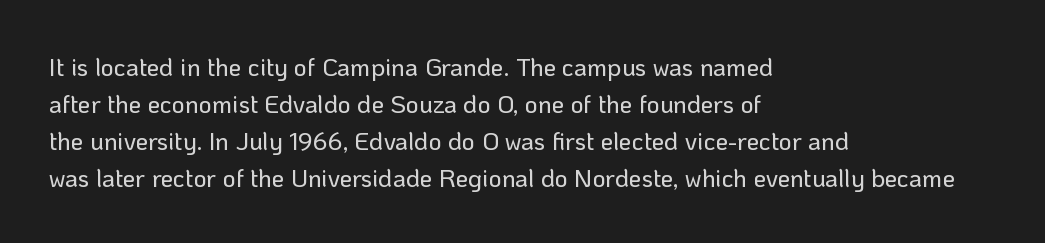
{"italic": "no", "underline": "no", "align": "left", "line_spacing": "normal", "line_spacing_ratio": 1.48, "letter_spacing": "normal", "letter_spacing_em": 0.0, "glyph_px": 25}
